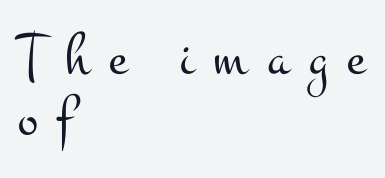
The image shows 61 px light, wide type; set left-aligned, tight line spacing (1.0x), unusually wide letter spacing (+0.32 em), not underlined; medium stroke contrast and a small x-height.
